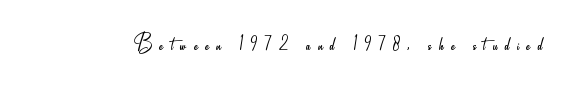
The image shows 26 px text type; set unusually wide letter spacing (+0.29 em), not underlined.
